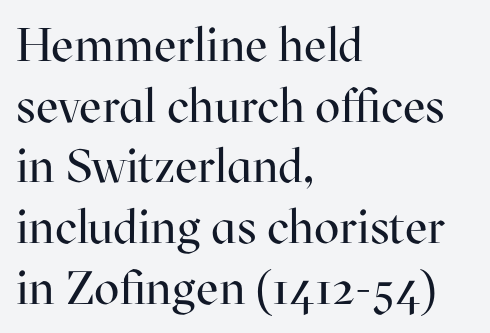
{"serif": "yes", "italic": "no", "bold": "no", "weight": "regular", "width": "normal", "stroke_contrast": "high", "x_height": "medium", "monospaced": "no", "underline": "no", "align": "left", "line_spacing": "normal", "line_spacing_ratio": 1.29, "letter_spacing": "normal", "letter_spacing_em": 0.0, "glyph_px": 47}
